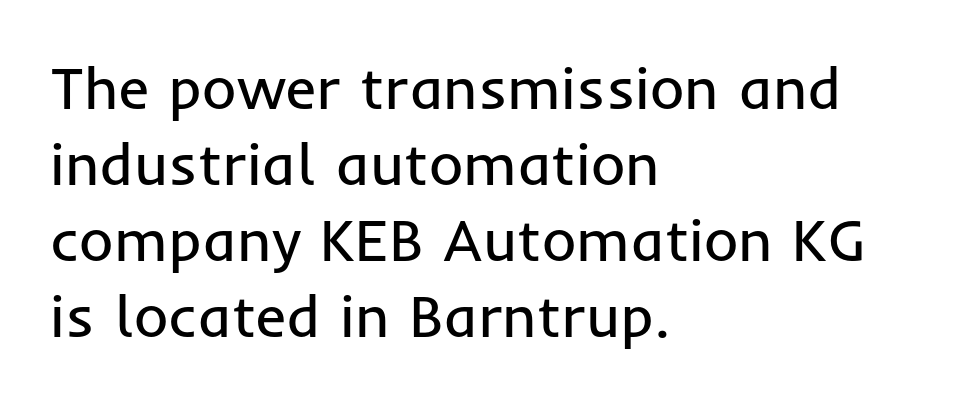
Characters remain perfectly vertical along every line. Default kerning and tracking; the words read as compact shapes. Character widths vary here, with narrow letters taking less room than wide ones. These lines stack with their left ends in a neat column. Regular leading. The weight would be labelled regular, book, light, or lighter still.
